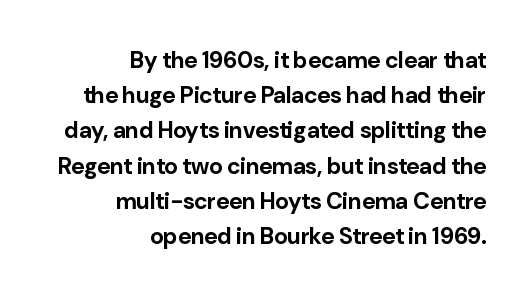
{"italic": "no", "bold": "yes", "underline": "no", "align": "right", "line_spacing": "normal", "line_spacing_ratio": 1.53, "letter_spacing": "normal", "letter_spacing_em": 0.0, "glyph_px": 23}
